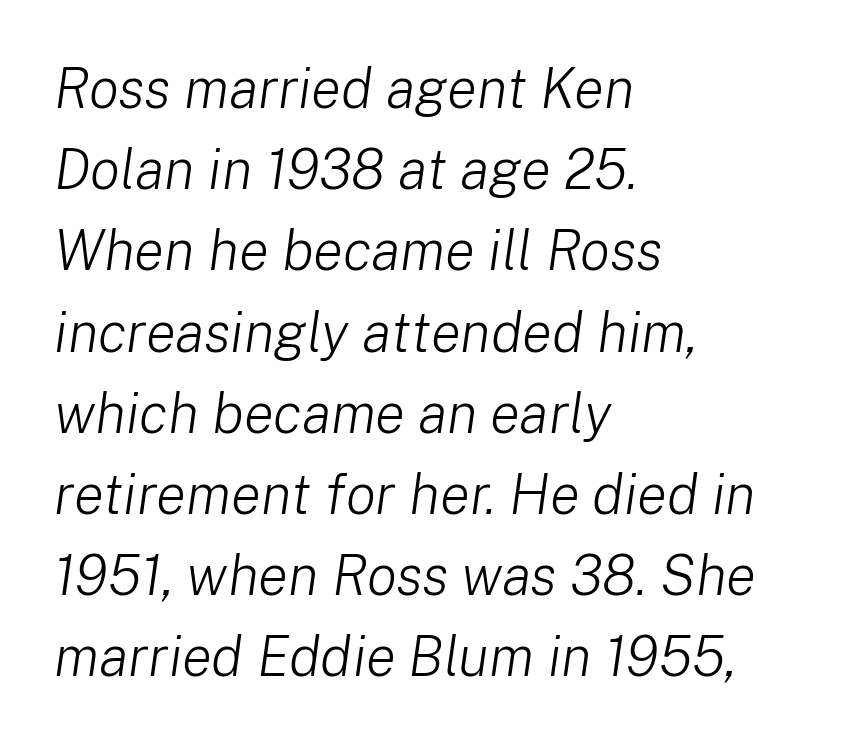
Stroke thickness stays within the range of a standard reading face or lighter. Tracking here is standard; glyphs follow each other at the usual distance. An italicized treatment has been applied to the whole sample. Rows of type keep a routine distance in the vertical direction.
